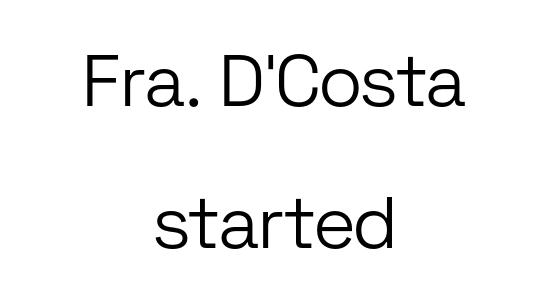
You could not count columns in this text — the font is proportionally spaced. Posture: upright roman. Weight: in the light-to-regular range. This is sans-serif lettering, the kind often seen on screens and signage. You could fit nearly another row in the gap between these rows. Characters follow at the spacing the type designer built in.
